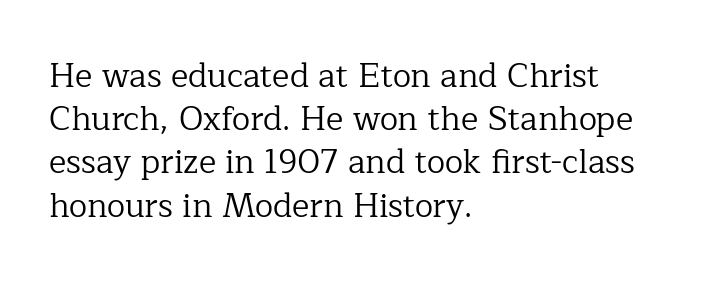
{"serif": "yes", "italic": "no", "bold": "no", "weight": "regular", "width": "normal", "stroke_contrast": "low", "x_height": "medium", "monospaced": "no", "underline": "no", "align": "left", "line_spacing": "normal", "line_spacing_ratio": 1.31, "letter_spacing": "normal", "letter_spacing_em": 0.0, "glyph_px": 33}
